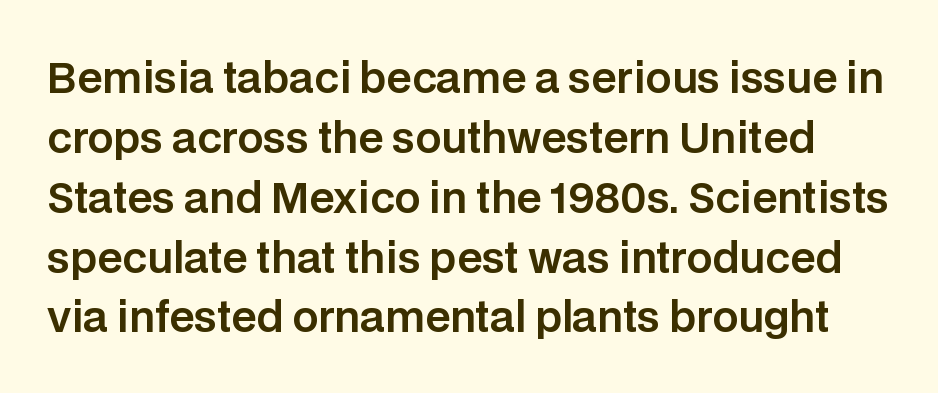
The image shows 41 px sans-serif type, upright; set normal line spacing (1.46x), normal letter spacing, not underlined; low stroke contrast and a large x-height.
